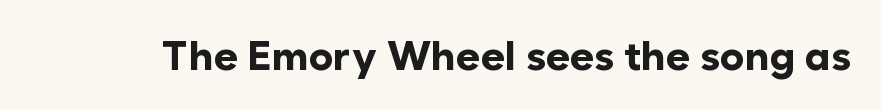
The lettering holds an erect, upright posture throughout. In terms of weight, the rendering is a true, heavy bold. Beneath every word, the page is bare. The type family on display is of the sans-serif kind. Does extra space separate the letters? No, they use regular spacing. Each letter keeps its own natural width here, so spacing adapts to shape.
